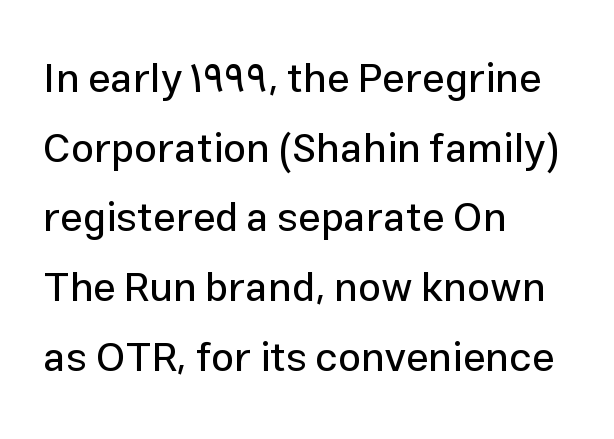
Q: Is the text italic (slanted)? A: No, it is upright.
Q: Is the typeface a serif or a sans-serif typeface? A: Sans-serif.
Q: Is the text underlined? A: No.
Q: How is the paragraph aligned? A: Left-aligned.
Q: Is the spacing between letters normal or unusually wide? A: Normal.
Q: Is the spacing between lines tight, normal or loose? A: Normal.
Q: Width (condensed, normal, or wide)? A: Normal.
Q: Stroke contrast? A: Low.
Q: x-height? A: Medium.
Q: Monospaced? A: No.
